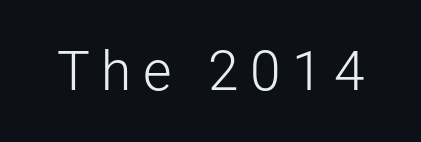
{"serif": "no", "italic": "no", "bold": "no", "weight": "light", "width": "normal", "stroke_contrast": "low", "x_height": "medium", "monospaced": "no", "underline": "no", "letter_spacing": "wide", "letter_spacing_em": 0.21, "glyph_px": 55}
